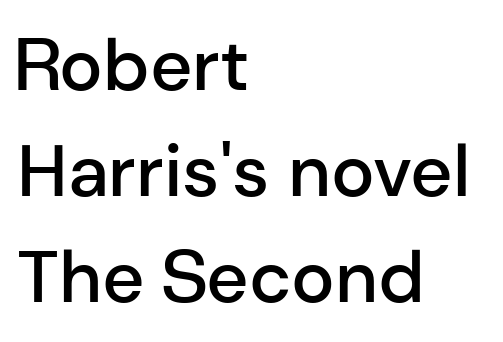
A clean baseline with only descenders dipping below it. Stroke terminals: plain, sans-serif. Character widths vary here, with narrow letters taking less room than wide ones. The lettering stays uniformly vertical, giving the passage a roman look. Its strokes are somewhat broadened, the hallmark of semibold type. What stands out about the letter spacing? Nothing — it is the standard amount.
